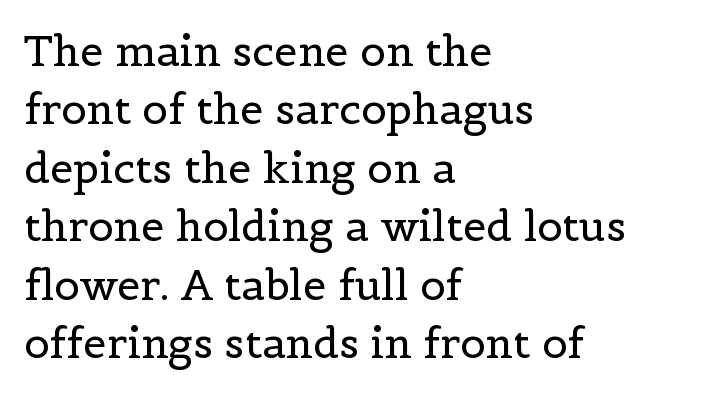
Summary of vertical rhythm: regular, with standard interline spacing. A typesetter would label this face a serif. These lines are rendered in a variable-pitch font. Is there any slant? The stems are plumb. Underlining? Definitely not there.
